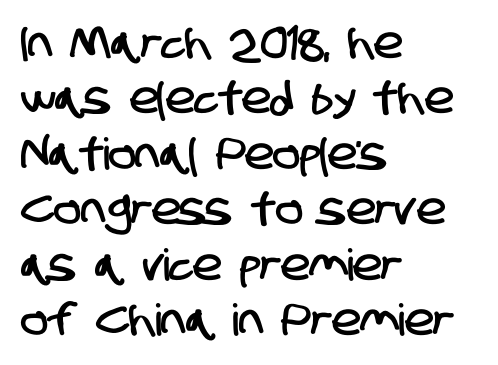
Observe the absence of serifs on each vertical stroke in this sample. You could not count columns in this text — the font is proportionally spaced. No extra tracking has been applied to these lines. Is the block centered? No — it sits flush against the left margin.
